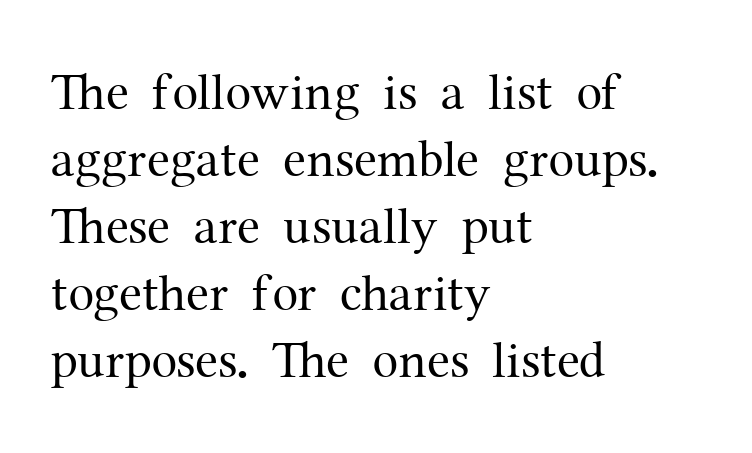
The rendering uses a moderate line-height, typical for paragraphs. Unlike italic type, these characters show no tilt at all. Weight: in the light-to-regular range. The compositor pushed each line to the left boundary. Look at the bottom of the vertical strokes: they flare into serifs here.
